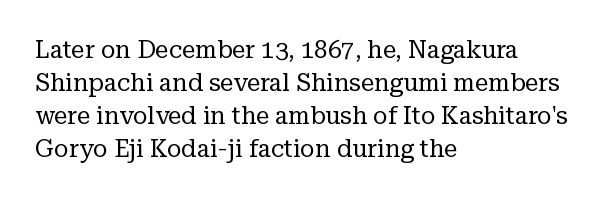
{"italic": "no", "bold": "no", "underline": "no", "align": "left", "line_spacing": "normal", "line_spacing_ratio": 1.38, "letter_spacing": "normal", "letter_spacing_em": 0.0, "glyph_px": 24}
